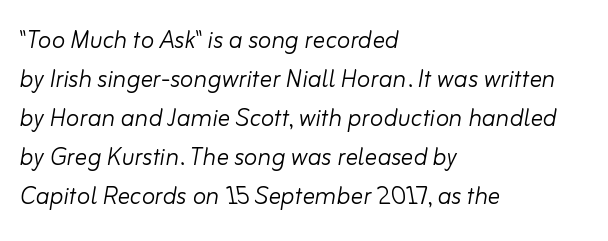
The image shows 31 px light type, italic (leaning right); set left-aligned, normal line spacing (1.26x), normal letter spacing, not underlined; low stroke contrast and a small x-height.
